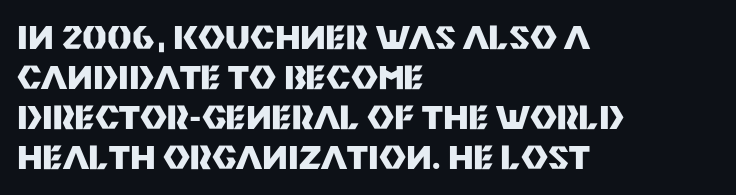
{"serif": "no", "italic": "no", "bold": "yes", "weight": "heavy", "width": "normal", "stroke_contrast": "medium", "x_height": "large", "monospaced": "no", "underline": "no", "align": "left", "line_spacing_ratio": 1.21, "letter_spacing": "normal", "letter_spacing_em": 0.0, "glyph_px": 33}
